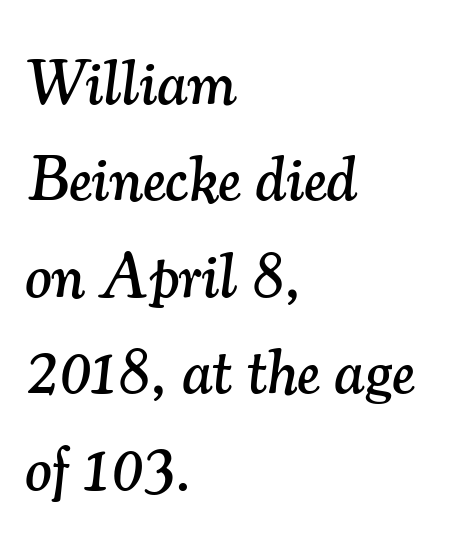
{"serif": "yes", "italic": "yes", "lean": "right", "slant_degrees": 7, "width": "normal", "stroke_contrast": "medium", "x_height": "small", "monospaced": "no", "underline": "no", "align": "left", "line_spacing": "normal", "line_spacing_ratio": 1.53, "letter_spacing": "normal", "letter_spacing_em": 0.0, "glyph_px": 63}
